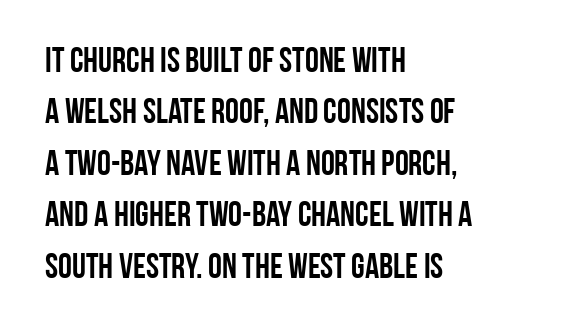
The type is set solid horizontally, with unmodified tracking. Only glyphs here, with clear space below each row. You can tell from the bare stems that sans-serif type was used. Ascenders rise straight up at ninety degrees. A student would call this left alignment; a typographer would say flush left, rag right.
